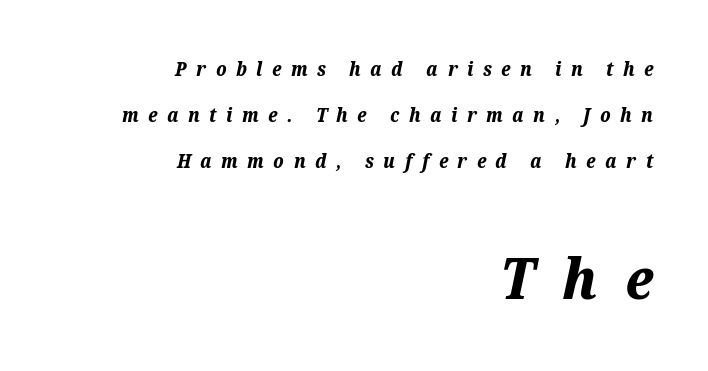
{"italic": "yes", "lean": "right", "slant_degrees": 12, "bold": "yes", "weight": "bold", "width": "normal", "stroke_contrast": "medium", "x_height": "medium", "monospaced": "no", "underline": "no", "align": "right", "line_spacing": "loose", "line_spacing_ratio": 2.41, "letter_spacing": "wide", "letter_spacing_em": 0.5, "larger_block": "second", "size_ratio": 3.0, "glyph_px": 57}
